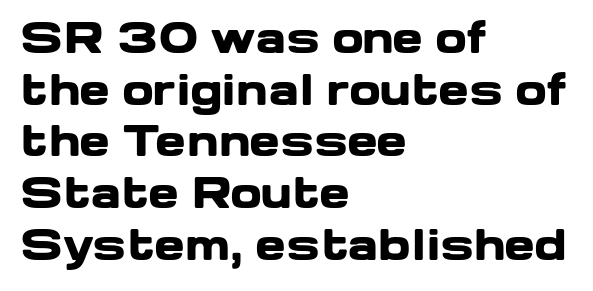
{"serif": "no", "italic": "no", "bold": "yes", "weight": "heavy", "width": "wide", "stroke_contrast": "low", "x_height": "medium", "monospaced": "no", "underline": "no", "align": "left", "line_spacing": "normal", "line_spacing_ratio": 1.26, "letter_spacing": "normal", "letter_spacing_em": 0.0, "glyph_px": 41}
